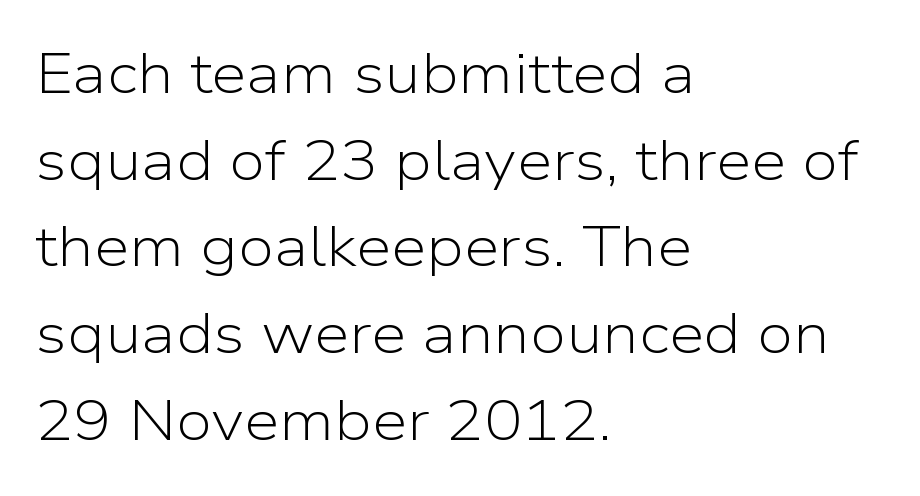
The image shows 57 px light sans-serif type, upright; set left-aligned, normal line spacing (1.52x), normal letter spacing, not underlined; low stroke contrast and a medium x-height.
